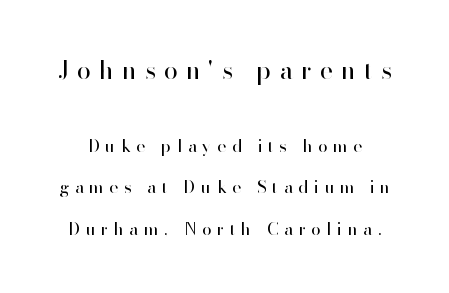
The passage shown is not bold in any degree. Character size in the leading block exceeds that of the trailing block. Lines of text with bare space underneath. The face used here is rendered with a markedly widened letterfit. Vertically, the passage feels expansive, rows floating well apart.
